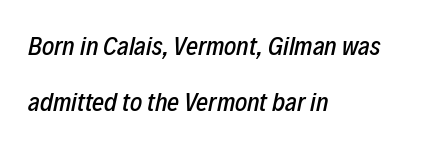
{"italic": "yes", "lean": "right", "slant_degrees": 12, "underline": "no", "align": "left", "line_spacing": "loose", "line_spacing_ratio": 2.14, "letter_spacing": "normal", "letter_spacing_em": 0.0, "glyph_px": 26}
